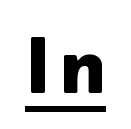
{"serif": "no", "italic": "no", "width": "normal", "stroke_contrast": "low", "x_height": "medium", "monospaced": "no", "underline": "yes", "glyph_px": 79}
